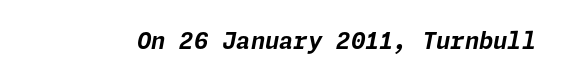
Q: Is the text bold? A: Yes.
Q: Is the text italic (slanted)? A: Yes, it leans right by about 11 degrees.
Q: Is the text underlined? A: No.
Q: Is the spacing between letters normal or unusually wide? A: Normal.
